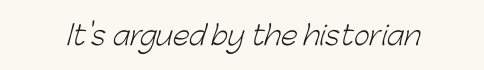
The line texture is even and compact thanks to regular tracking. Glance below the letters and you will spot only blank space. Heft: none added — not bold.
